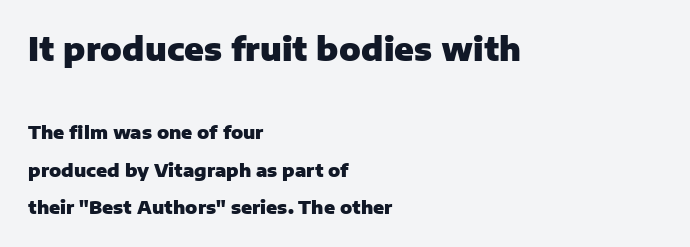
Classification — sans serif. The typography opts for an upright posture over an oblique one. Plenty of ink on the page — the face is bold. Each line starts at the same left margin while the right side varies. The passage shown is typed in a proportional face where columns would drift. The string is rendered with underlining switched off.
